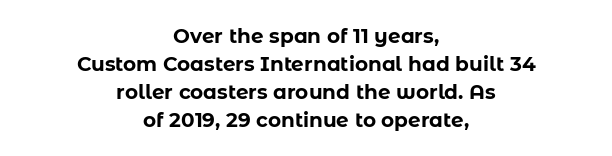
{"italic": "no", "bold": "yes", "underline": "no", "align": "center", "line_spacing": "normal", "line_spacing_ratio": 1.4, "letter_spacing": "normal", "letter_spacing_em": 0.0, "glyph_px": 20}
